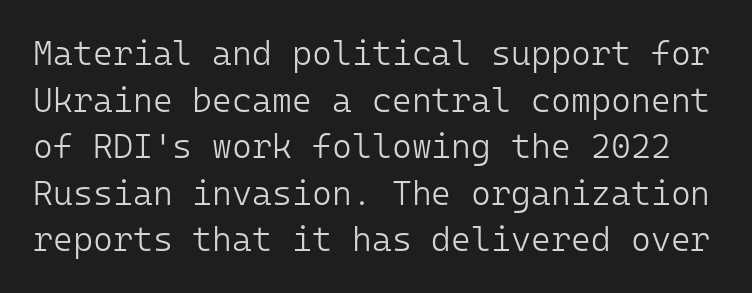
Q: Is the text bold? A: No.
Q: Is the text italic (slanted)? A: No, it is upright.
Q: Is the typeface a serif or a sans-serif typeface? A: Sans-serif.
Q: Is the text underlined? A: No.
Q: Is the spacing between letters normal or unusually wide? A: Normal.
Q: Is the spacing between lines tight, normal or loose? A: Normal.
Q: Width (condensed, normal, or wide)? A: Normal.
Q: Stroke contrast? A: Low.
Q: x-height? A: Medium.
Q: Monospaced? A: Yes.
